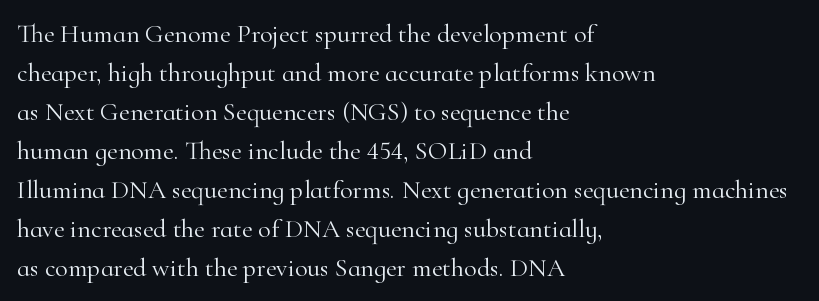
The image shows 26 px text type, upright; set left-aligned, normal line spacing (1.5x), normal letter spacing, not underlined.
